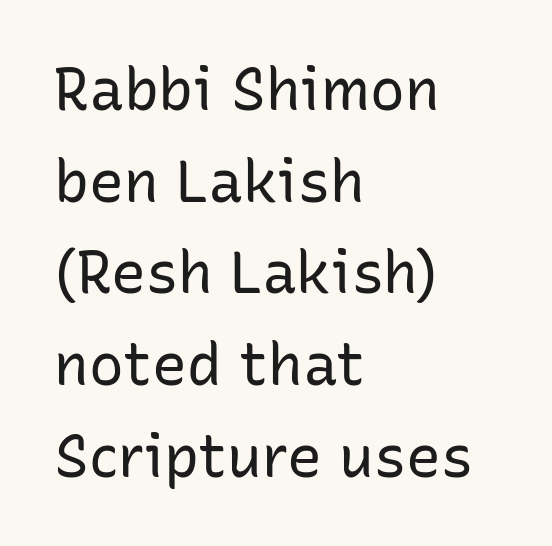
{"serif": "no", "italic": "no", "bold": "no", "weight": "regular", "width": "normal", "stroke_contrast": "low", "x_height": "medium", "monospaced": "no", "underline": "no", "align": "left", "line_spacing": "normal", "line_spacing_ratio": 1.58, "letter_spacing": "normal", "letter_spacing_em": 0.0, "glyph_px": 58}
